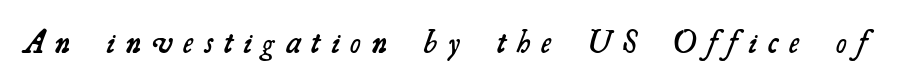
{"serif": "yes", "bold": "semi", "weight": "semibold", "width": "normal", "stroke_contrast": "medium", "x_height": "small", "monospaced": "no", "underline": "no", "letter_spacing": "wide", "letter_spacing_em": 0.35, "glyph_px": 32}
